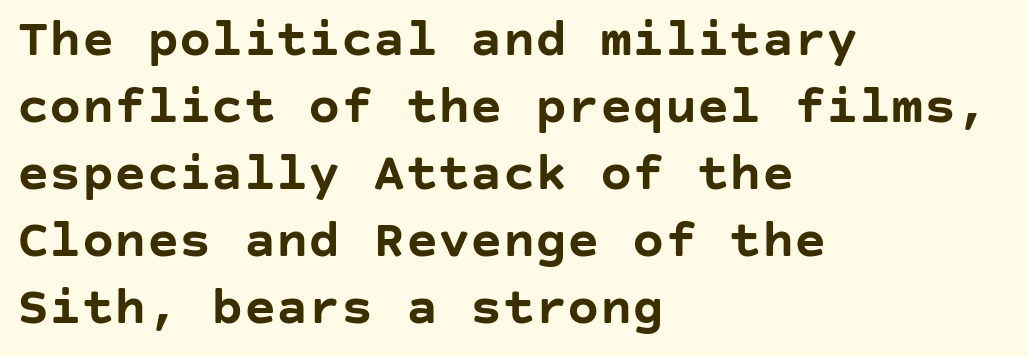
The image shows 54 px semibold sans-serif type, upright; set left-aligned, line spacing 1.24x, normal letter spacing, not underlined; low stroke contrast and a large x-height.
